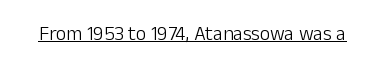
Between one letter and the next there's only the usual sliver of space. A roman cut, with each character standing at attention. The rendered words wear a rule along their underside. Heaviness? Minimal to ordinary, like unemphasized prose.
